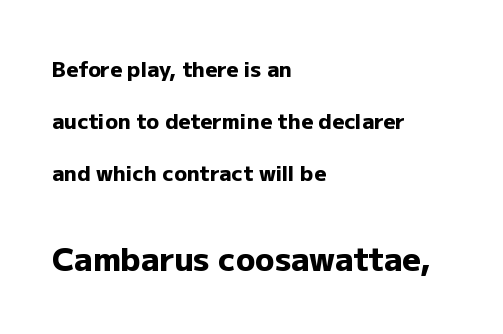
{"serif": "no", "italic": "no", "bold": "yes", "weight": "heavy", "width": "normal", "stroke_contrast": "low", "x_height": "medium", "monospaced": "no", "underline": "no", "align": "left", "line_spacing": "loose", "line_spacing_ratio": 2.47, "letter_spacing": "normal", "letter_spacing_em": 0.0, "larger_block": "second", "size_ratio": 1.52, "glyph_px": 32}
